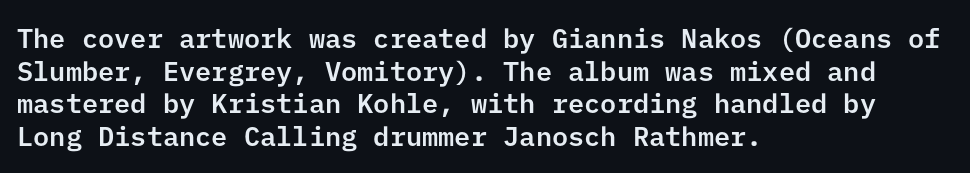
{"italic": "no", "underline": "no", "align": "left", "line_spacing_ratio": 1.21, "letter_spacing": "normal", "letter_spacing_em": 0.0, "glyph_px": 27}
